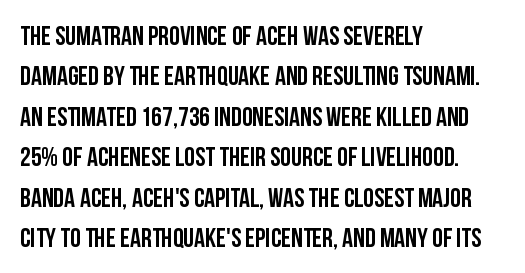
Q: Is the text italic (slanted)? A: No, it is upright.
Q: Is the text underlined? A: No.
Q: How is the paragraph aligned? A: Left-aligned.
Q: Is the spacing between letters normal or unusually wide? A: Normal.
Q: Is the spacing between lines tight, normal or loose? A: Normal.
